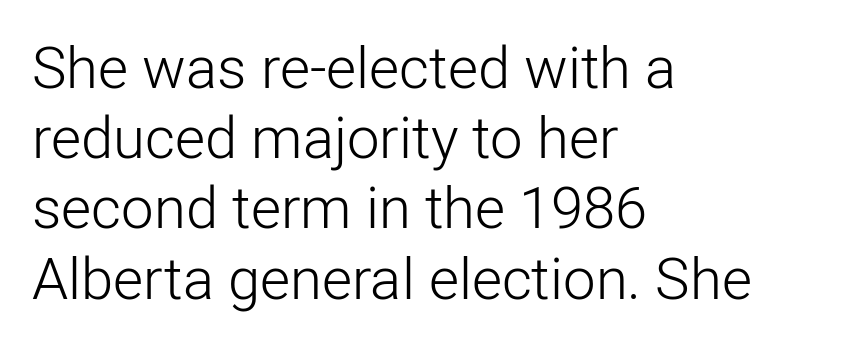
The passage shown has conventional tracking throughout. On a weight scale, this lands at 450 or below. A typesetter would mark this as roman, not italic. Nothing sits at the stroke ends, so this counts as sans-serif. The letters advance in unequal steps, a hallmark of proportional type. Clear beneath every line of the passage.
